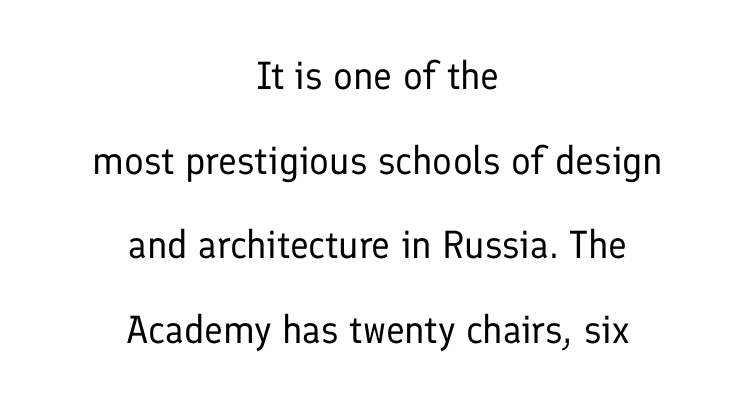
{"serif": "no", "italic": "no", "bold": "no", "weight": "regular", "width": "normal", "stroke_contrast": "low", "x_height": "medium", "monospaced": "no", "underline": "no", "align": "center", "line_spacing": "loose", "line_spacing_ratio": 2.17, "letter_spacing": "normal", "letter_spacing_em": 0.0, "glyph_px": 39}
